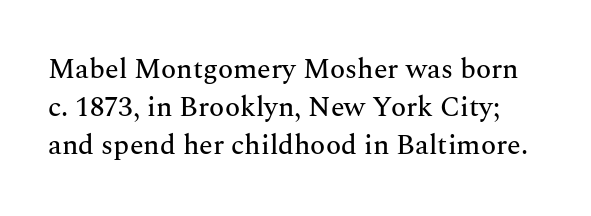
{"serif": "yes", "italic": "no", "width": "normal", "stroke_contrast": "medium", "x_height": "medium", "monospaced": "no", "underline": "no", "line_spacing": "normal", "line_spacing_ratio": 1.36, "letter_spacing": "normal", "letter_spacing_em": 0.0, "glyph_px": 28}
